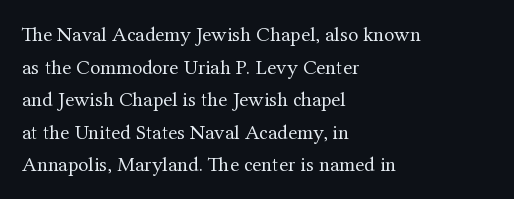
Q: Is the text bold? A: No.
Q: Is the text italic (slanted)? A: No, it is upright.
Q: Is the text underlined? A: No.
Q: How is the paragraph aligned? A: Left-aligned.
Q: Is the spacing between letters normal or unusually wide? A: Normal.
Q: Is the spacing between lines tight, normal or loose? A: Normal.
